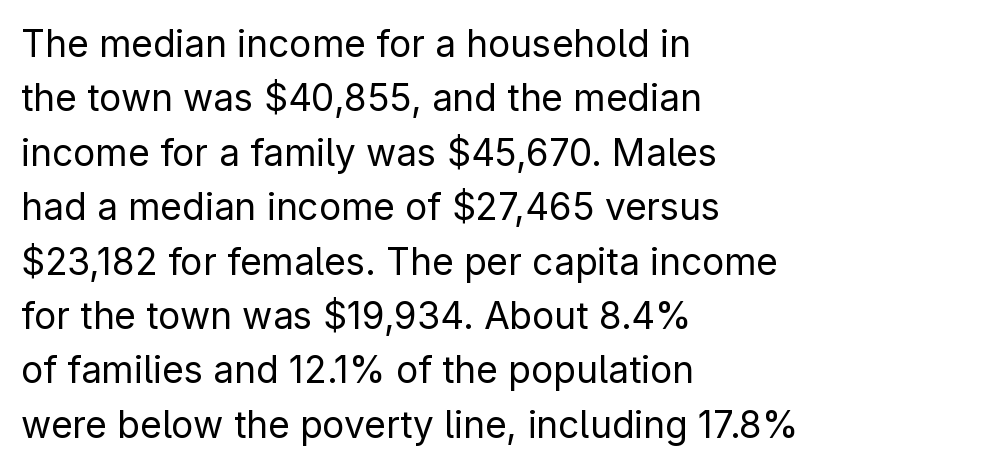
Q: Is the text bold? A: No.
Q: Is the text italic (slanted)? A: No, it is upright.
Q: Is the typeface a serif or a sans-serif typeface? A: Sans-serif.
Q: Is the text underlined? A: No.
Q: How is the paragraph aligned? A: Left-aligned.
Q: Is the spacing between letters normal or unusually wide? A: Normal.
Q: Is the spacing between lines tight, normal or loose? A: Normal.
Q: Width (condensed, normal, or wide)? A: Normal.
Q: Stroke contrast? A: Low.
Q: x-height? A: Medium.
Q: Monospaced? A: No.
